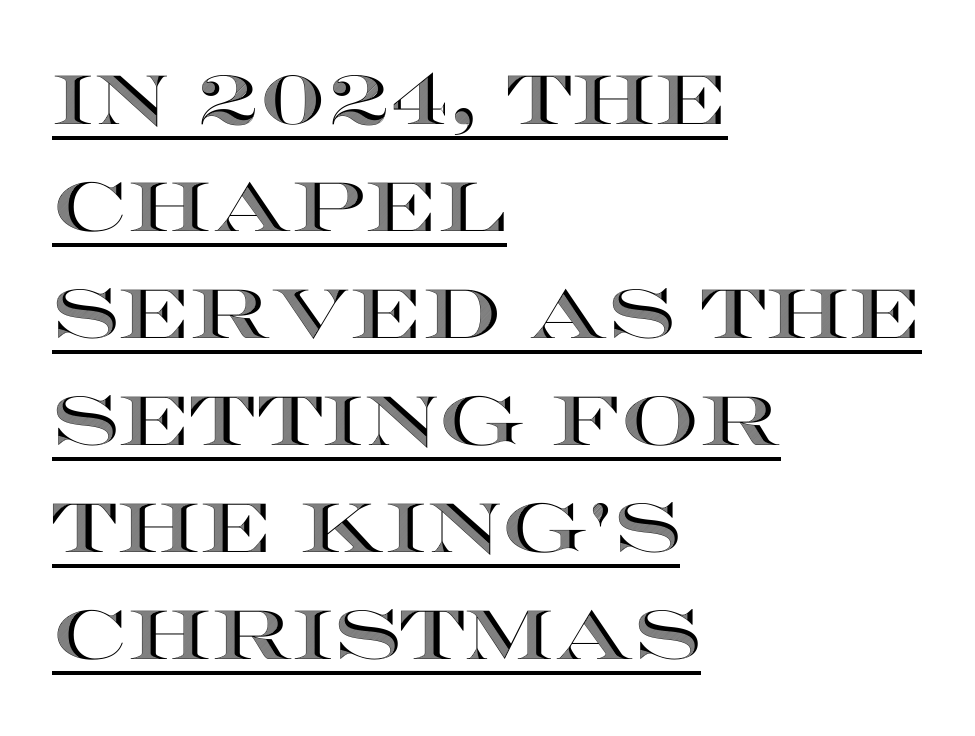
{"italic": "no", "width": "wide", "x_height": "large", "monospaced": "no", "underline": "yes", "align": "left", "line_spacing": "normal", "line_spacing_ratio": 1.55, "letter_spacing": "normal", "letter_spacing_em": 0.0, "glyph_px": 69}
